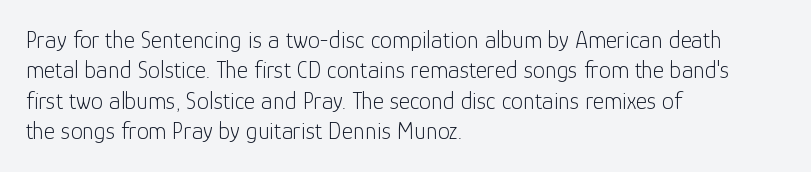
Q: Is the text bold? A: No.
Q: Is the text italic (slanted)? A: No, it is upright.
Q: Is the text underlined? A: No.
Q: How is the paragraph aligned? A: Left-aligned.
Q: Is the spacing between letters normal or unusually wide? A: Normal.
Q: Is the spacing between lines tight, normal or loose? A: Normal.
